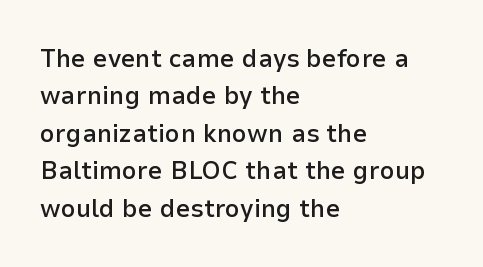
One-word summary of the alignment: left. A bit beefed up — I'd call it semibold rather than bold. Normally led — the rows are evenly, conventionally spaced. Bare-footed words on every line. If you drew a line through each stem, it would be perfectly vertical.
